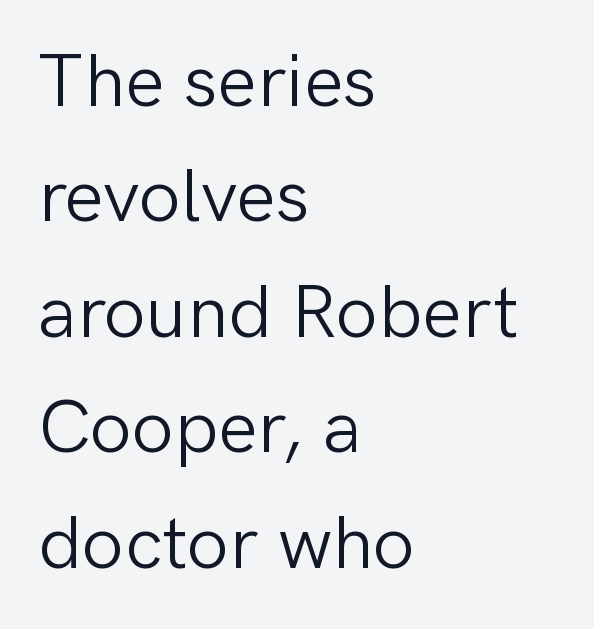
{"serif": "no", "italic": "no", "bold": "no", "weight": "light", "width": "normal", "stroke_contrast": "low", "x_height": "medium", "monospaced": "no", "underline": "no", "align": "left", "line_spacing": "normal", "line_spacing_ratio": 1.54, "letter_spacing": "normal", "letter_spacing_em": 0.0, "glyph_px": 75}
